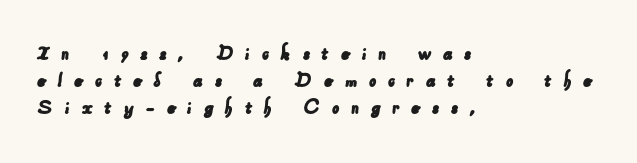
{"underline": "no", "align": "left", "line_spacing_ratio": 1.17, "letter_spacing": "wide", "letter_spacing_em": 0.49, "glyph_px": 23}
